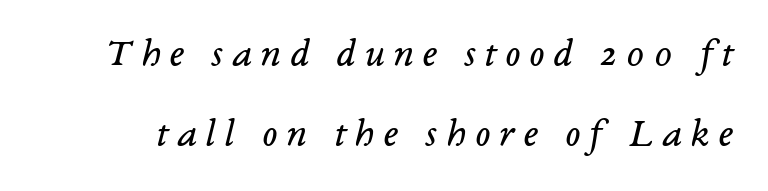
Loosely led — the rows are spread out. Weight: not bold — regular or lighter. The letterforms stand isolated, each surrounded by extra space. Underlining? Definitely not there. Yep, that's italic — everything's leaning.
